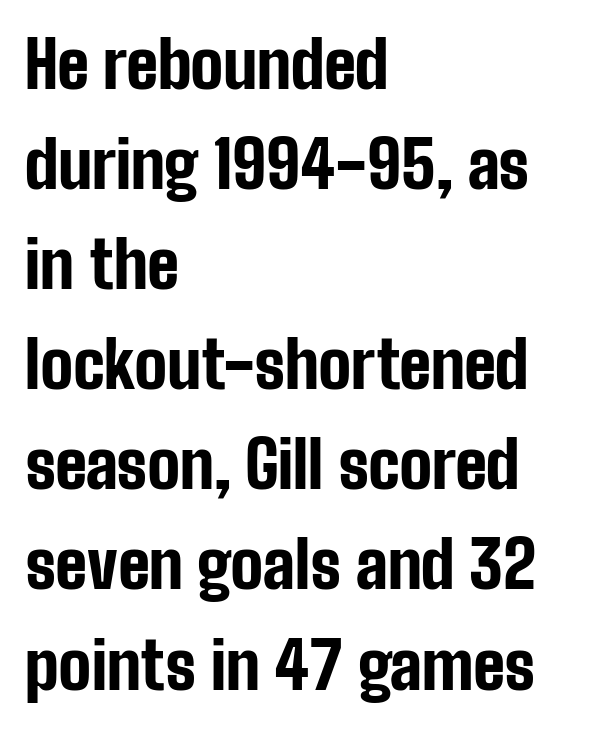
{"serif": "no", "italic": "no", "bold": "yes", "weight": "bold", "width": "condensed", "stroke_contrast": "low", "x_height": "medium", "monospaced": "no", "underline": "no", "align": "left", "line_spacing": "normal", "line_spacing_ratio": 1.54, "letter_spacing": "normal", "letter_spacing_em": 0.0, "glyph_px": 65}
